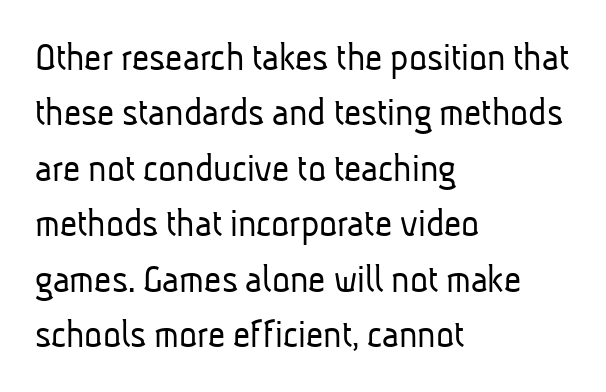
The image shows 42 px light, condensed sans-serif type; set left-aligned, normal line spacing (1.32x), normal letter spacing, not underlined; low stroke contrast and a medium x-height.
